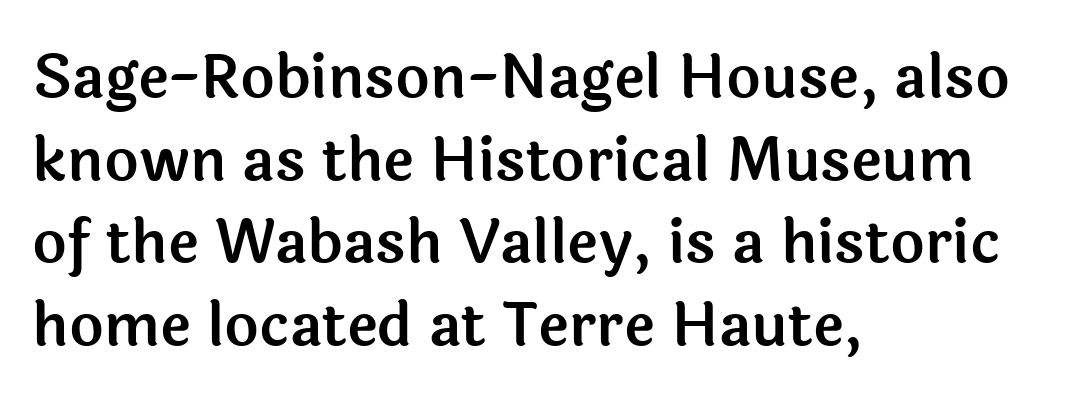
Q: Is the text italic (slanted)? A: No, it is upright.
Q: Is the typeface a serif or a sans-serif typeface? A: Sans-serif.
Q: Is the text underlined? A: No.
Q: How is the paragraph aligned? A: Left-aligned.
Q: Is the spacing between letters normal or unusually wide? A: Normal.
Q: Is the spacing between lines tight, normal or loose? A: Normal.
Q: Width (condensed, normal, or wide)? A: Normal.
Q: x-height? A: Medium.
Q: Monospaced? A: No.
